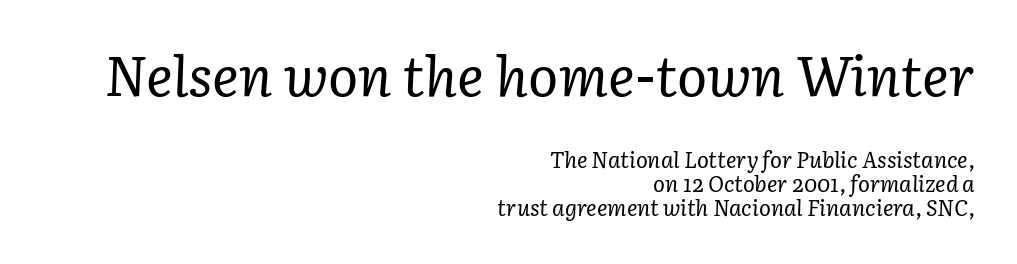
Q: Is the text bold? A: No.
Q: Is the text italic (slanted)? A: Yes, it leans right by about 3 degrees.
Q: Is the typeface a serif or a sans-serif typeface? A: Serif.
Q: Is the text underlined? A: No.
Q: How is the paragraph aligned? A: Right-aligned.
Q: Is the spacing between letters normal or unusually wide? A: Normal.
Q: Is the spacing between lines tight, normal or loose? A: Tight.
Q: Which block of text is set in a larger size, the first (top) or the second (bottom)? A: The first (top) one.
Q: Width (condensed, normal, or wide)? A: Normal.
Q: Stroke contrast? A: Low.
Q: x-height? A: Medium.
Q: Monospaced? A: No.
